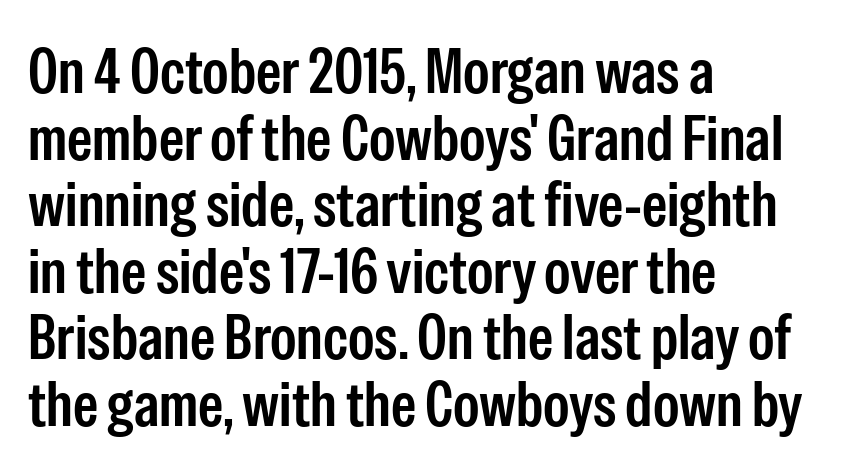
Q: Is the text italic (slanted)? A: No, it is upright.
Q: Is the typeface a serif or a sans-serif typeface? A: Sans-serif.
Q: Is the text underlined? A: No.
Q: How is the paragraph aligned? A: Left-aligned.
Q: Is the spacing between letters normal or unusually wide? A: Normal.
Q: Is the spacing between lines tight, normal or loose? A: Tight.
Q: Width (condensed, normal, or wide)? A: Condensed.
Q: Stroke contrast? A: Low.
Q: x-height? A: Medium.
Q: Monospaced? A: No.
